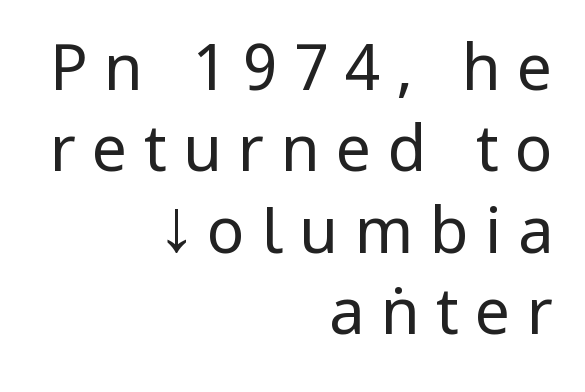
Style check: upright. Character widths vary here, with narrow letters taking less room than wide ones. The foot of each line stays bare and open. This sample uses a sans-serif face. The typeface has the unassuming heft of standard copy or less. Regular leading.
